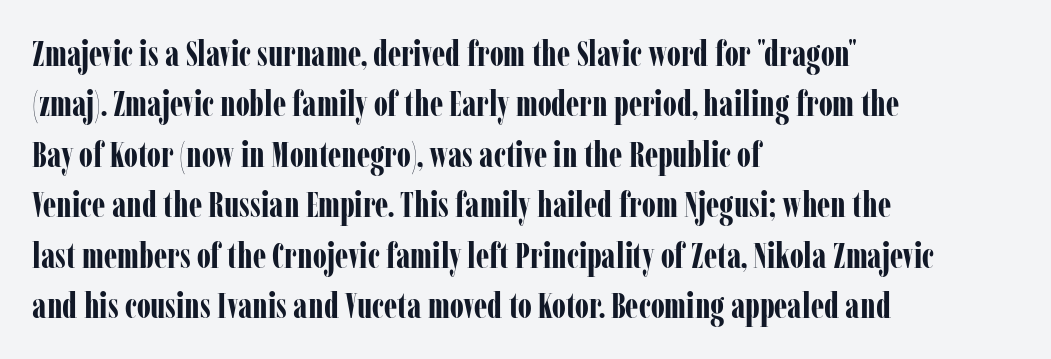
The typesetter chose a ragged-right arrangement here. The horizontal fit of the characters is conventional and even. The rendering uses natural spacing where letterforms have individual widths. Thick stems and heavy bowls — unmistakably bold. Look at the bottom of the vertical strokes: they flare into serifs here. Rule under the text: the space is simply empty.
